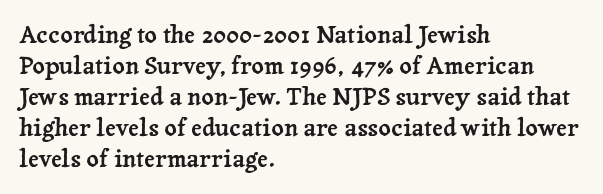
Q: Is the text italic (slanted)? A: No, it is upright.
Q: Is the text underlined? A: No.
Q: How is the paragraph aligned? A: Left-aligned.
Q: Is the spacing between letters normal or unusually wide? A: Normal.
Q: Is the spacing between lines tight, normal or loose? A: Normal.
